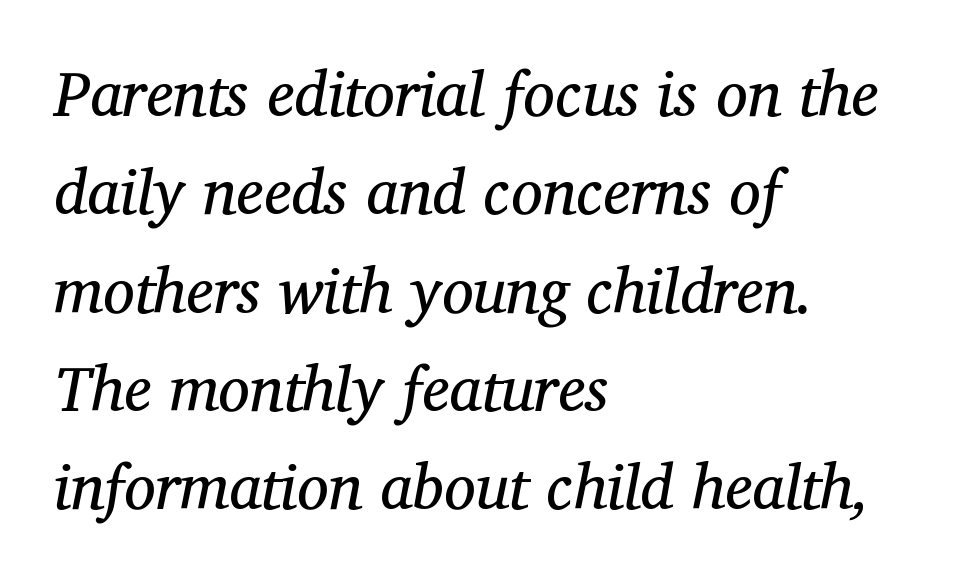
The image shows 63 px regular-weight serif type, italic (leaning right); set left-aligned, normal line spacing (1.56x), normal letter spacing, not underlined; medium stroke contrast and a medium x-height.
